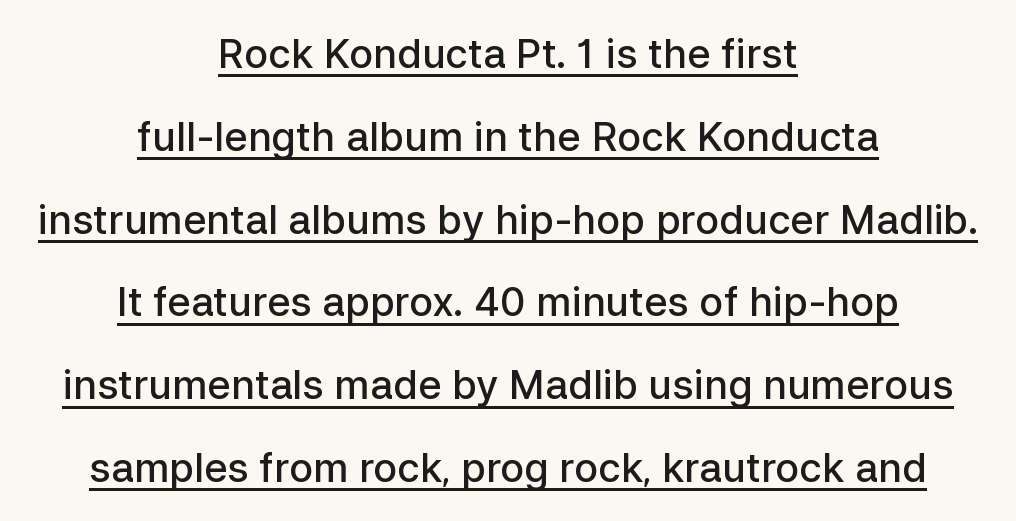
Q: Is the text bold? A: Semi-bold.
Q: Is the text italic (slanted)? A: No, it is upright.
Q: Is the typeface a serif or a sans-serif typeface? A: Sans-serif.
Q: Is the text underlined? A: Yes.
Q: How is the paragraph aligned? A: Centered.
Q: Is the spacing between letters normal or unusually wide? A: Normal.
Q: Is the spacing between lines tight, normal or loose? A: Loose.
Q: Width (condensed, normal, or wide)? A: Normal.
Q: Stroke contrast? A: Low.
Q: x-height? A: Medium.
Q: Monospaced? A: No.
